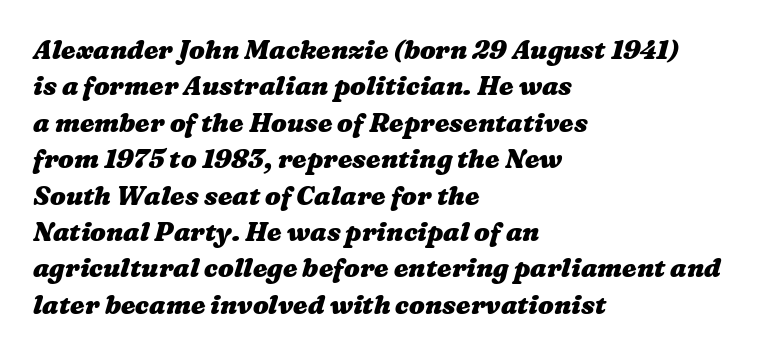
The image shows 26 px bold type; set left-aligned, normal line spacing (1.4x), normal letter spacing, not underlined.
